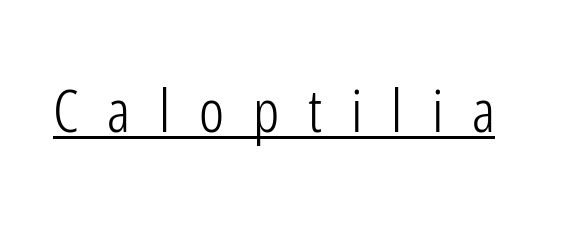
This is not heavy type; no bold has been used. The gaps between neighbouring characters are conspicuously large. Serifs: no, the terminals of the letterforms are clean. The glyphs are accompanied by a horizontal stroke just below them. Do the letters lean? They stand straight. Think of a printed novel: that variable character pitch is what you see here.
